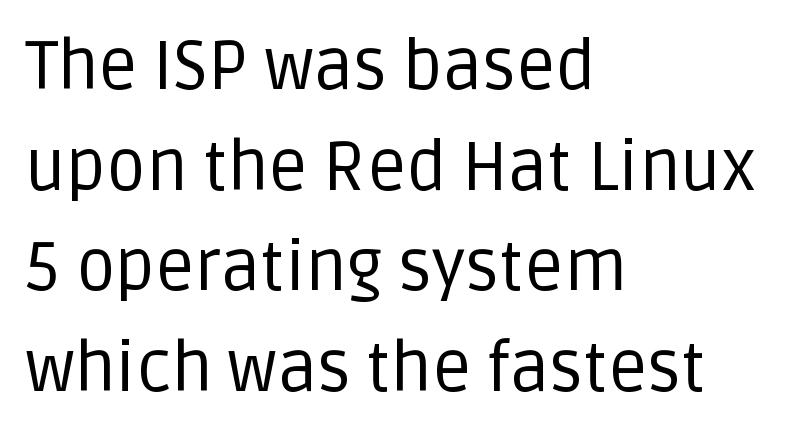
{"serif": "no", "italic": "no", "bold": "no", "weight": "regular", "width": "normal", "stroke_contrast": "low", "x_height": "large", "monospaced": "no", "underline": "no", "align": "left", "line_spacing": "normal", "line_spacing_ratio": 1.46, "letter_spacing": "normal", "letter_spacing_em": 0.0, "glyph_px": 69}
